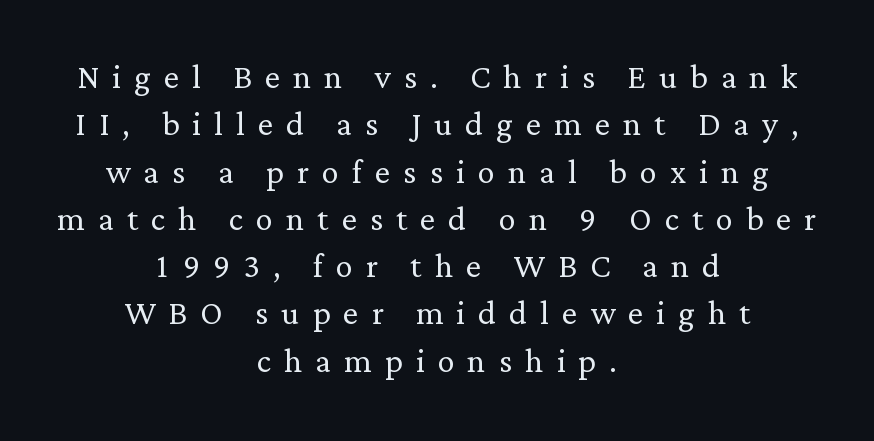
Q: Is the text bold? A: No.
Q: Is the text italic (slanted)? A: No, it is upright.
Q: Is the typeface a serif or a sans-serif typeface? A: Serif.
Q: Is the text underlined? A: No.
Q: How is the paragraph aligned? A: Centered.
Q: Is the spacing between letters normal or unusually wide? A: Unusually wide.
Q: Is the spacing between lines tight, normal or loose? A: Tight.
Q: Width (condensed, normal, or wide)? A: Normal.
Q: Stroke contrast? A: Low.
Q: x-height? A: Medium.
Q: Monospaced? A: No.
